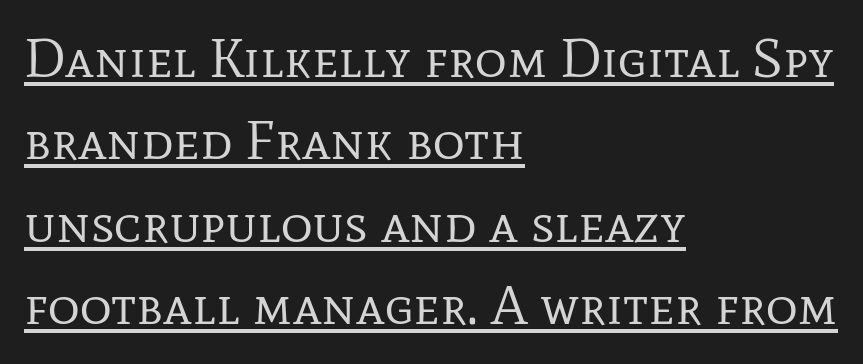
{"serif": "yes", "italic": "no", "bold": "no", "weight": "regular", "width": "normal", "stroke_contrast": "low", "x_height": "medium", "monospaced": "no", "underline": "yes", "align": "left", "line_spacing": "normal", "line_spacing_ratio": 1.5, "letter_spacing": "normal", "letter_spacing_em": 0.0, "glyph_px": 55}
